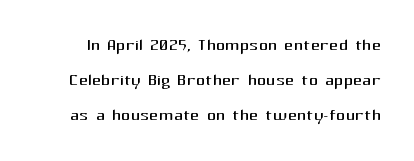
Q: Is the text bold? A: No.
Q: Is the text italic (slanted)? A: No, it is upright.
Q: Is the text underlined? A: No.
Q: Is the spacing between letters normal or unusually wide? A: Normal.
Q: Is the spacing between lines tight, normal or loose? A: Normal.
